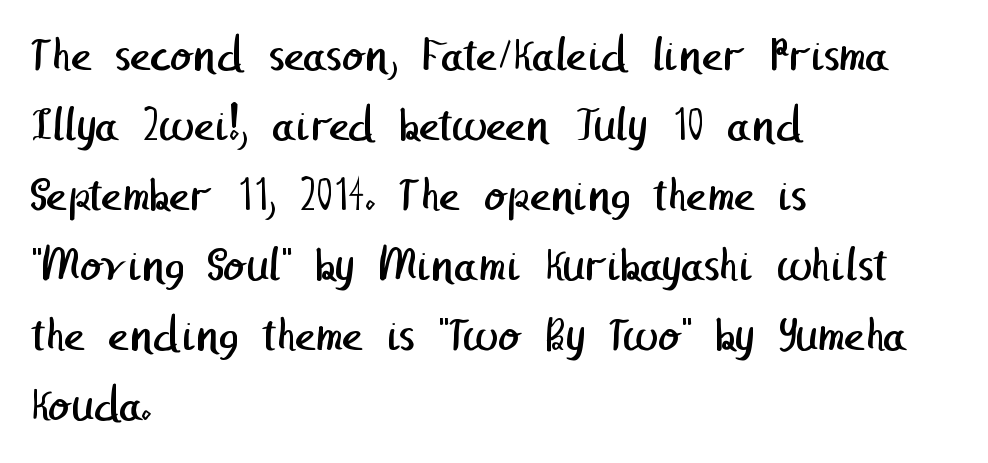
These lines keep a tight, regular rhythm from letter to letter. Weight: not bold — regular or lighter. Observe the absence of serifs on each vertical stroke in this sample. Students, observe: this is what conventionally led text looks like.
